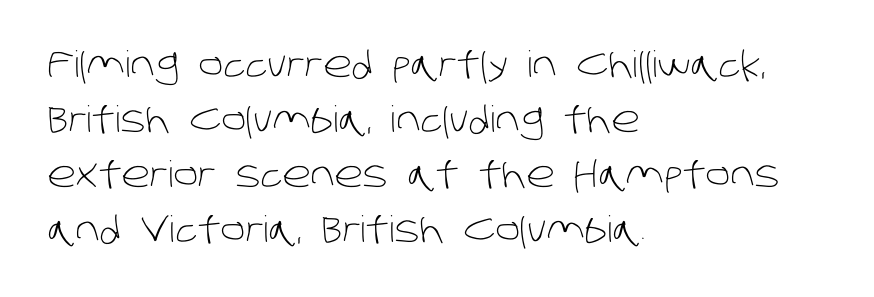
The string is rendered with underlining switched off. Horizontally, the lines are justified to the leading edge only. In terms of letterform style, serifs are entirely absent. Default kerning and tracking; the words read as compact shapes. Rows of type keep a routine distance in the vertical direction. Varying glyph widths throughout — classic text-font behaviour.
